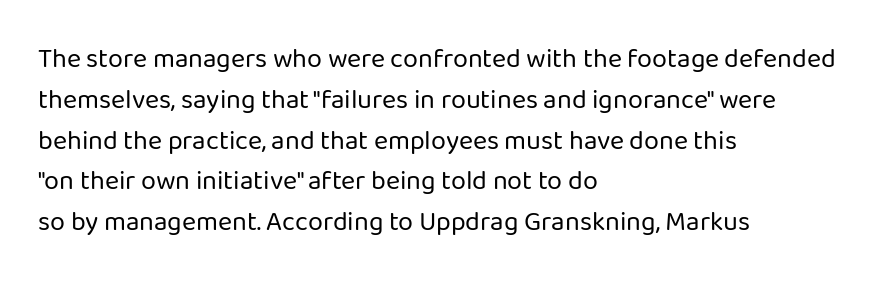
{"italic": "no", "bold": "no", "underline": "no", "align": "left", "line_spacing": "normal", "line_spacing_ratio": 1.51, "letter_spacing": "normal", "letter_spacing_em": 0.0, "glyph_px": 27}
